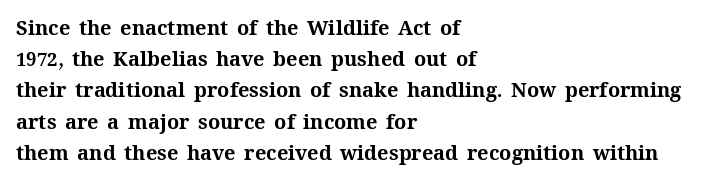
The image shows 20 px bold type, upright; set left-aligned, normal line spacing (1.56x), normal letter spacing, not underlined.
